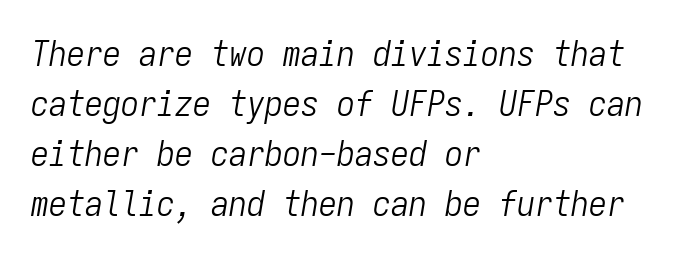
Think of a typewriter: that constant character pitch is what you see here. Summary of vertical rhythm: regular, with standard interline spacing. Tracking here is standard; glyphs follow each other at the usual distance. Casual observation: everything's shoved over to the left. In terms of posture, this sample is oblique. Beneath every word, the page is bare.
